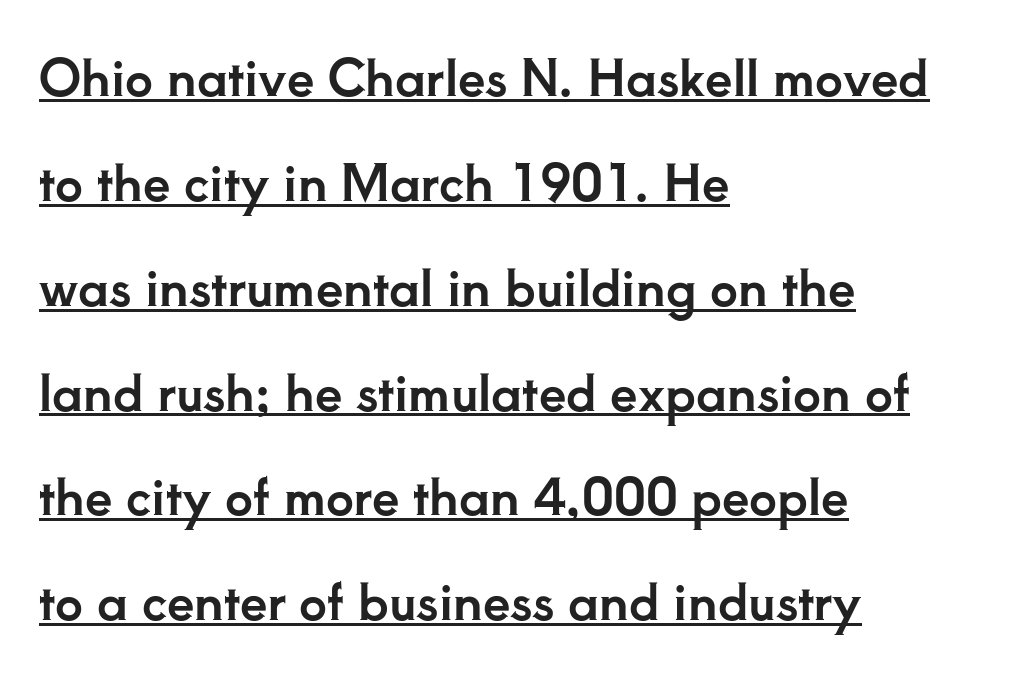
Short note: letters normally spaced. The paragraph shown leans on its left margin. The type sits square on the baseline with zero lean. Does the type have serifs? Yes, each stem ends in a small foot.
